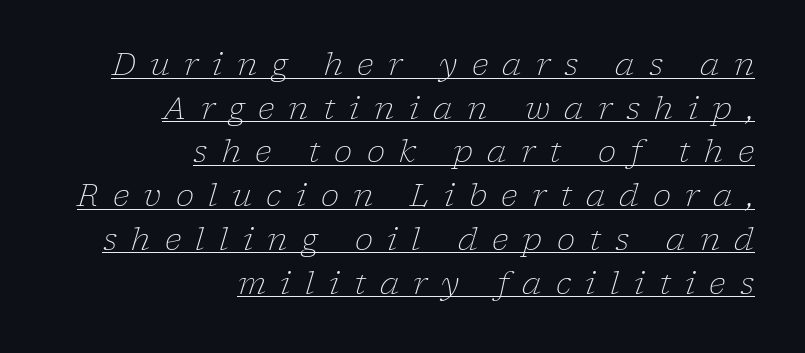
The image shows 31 px light serif type, italic (leaning right); set right-aligned, normal line spacing (1.41x), unusually wide letter spacing (+0.46 em), underlined; low stroke contrast and a medium x-height.
